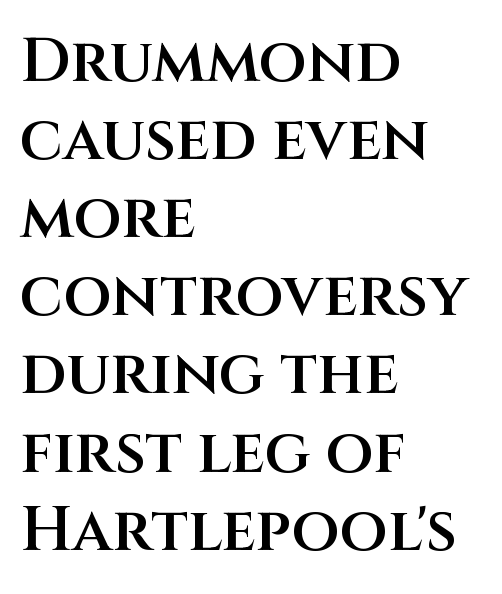
Q: Is the text bold? A: Semi-bold.
Q: Is the text italic (slanted)? A: No, it is upright.
Q: Is the typeface a serif or a sans-serif typeface? A: Sans-serif.
Q: Is the text underlined? A: No.
Q: How is the paragraph aligned? A: Left-aligned.
Q: Is the spacing between letters normal or unusually wide? A: Normal.
Q: Is the spacing between lines tight, normal or loose? A: Normal.
Q: Width (condensed, normal, or wide)? A: Normal.
Q: Stroke contrast? A: Medium.
Q: x-height? A: Large.
Q: Monospaced? A: No.
